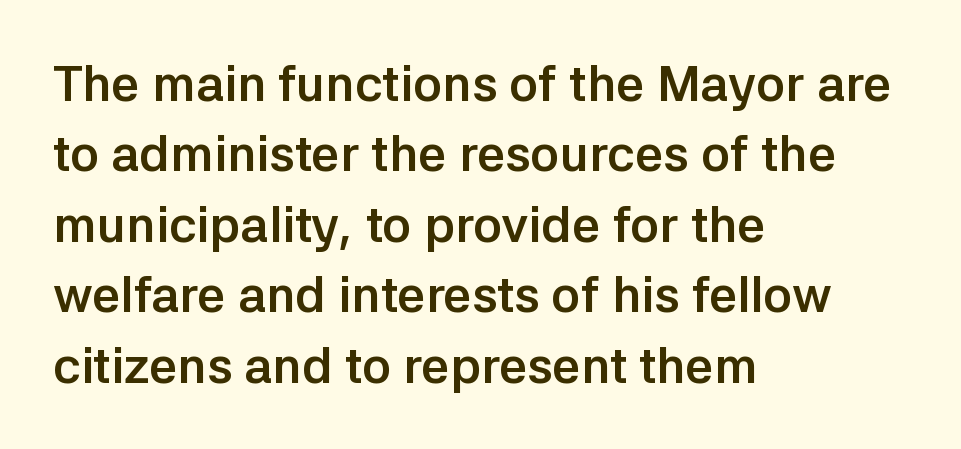
The image shows 50 px semibold sans-serif type, upright; set left-aligned, normal line spacing (1.41x), normal letter spacing, not underlined; low stroke contrast and a medium x-height.
